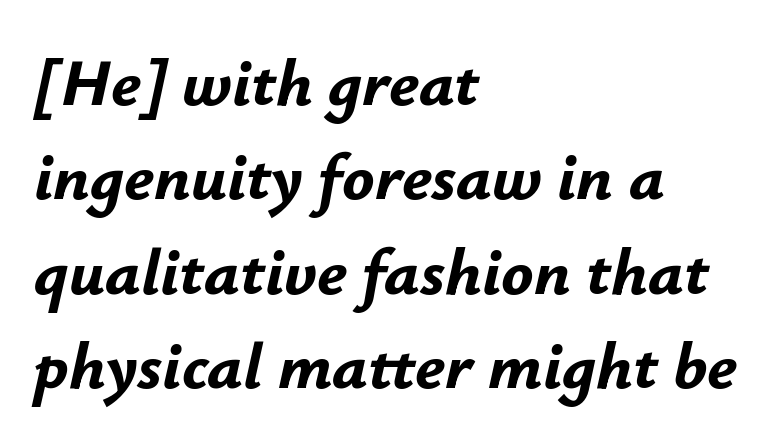
{"italic": "yes", "lean": "right", "slant_degrees": 12, "bold": "yes", "weight": "bold", "width": "normal", "stroke_contrast": "low", "x_height": "small", "monospaced": "no", "underline": "no", "align": "left", "line_spacing": "normal", "line_spacing_ratio": 1.41, "letter_spacing": "normal", "letter_spacing_em": 0.0, "glyph_px": 67}
